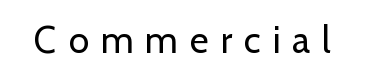
{"serif": "no", "italic": "no", "bold": "no", "weight": "regular", "width": "normal", "stroke_contrast": "low", "x_height": "medium", "monospaced": "no", "underline": "no", "letter_spacing": "wide", "letter_spacing_em": 0.32, "glyph_px": 37}
